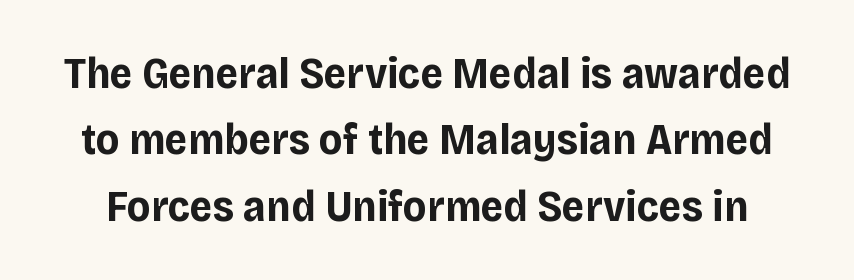
Q: Is the text bold? A: Yes.
Q: Is the text italic (slanted)? A: No, it is upright.
Q: Is the typeface a serif or a sans-serif typeface? A: Sans-serif.
Q: Is the text underlined? A: No.
Q: Is the spacing between letters normal or unusually wide? A: Normal.
Q: Is the spacing between lines tight, normal or loose? A: Normal.
Q: Width (condensed, normal, or wide)? A: Normal.
Q: Stroke contrast? A: Low.
Q: x-height? A: Large.
Q: Monospaced? A: No.
